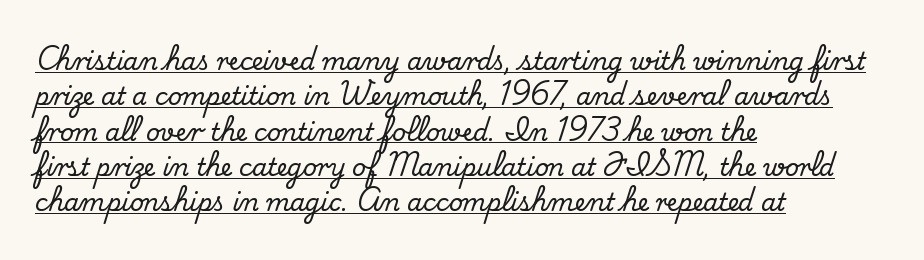
{"underline": "yes", "align": "left", "line_spacing": "normal", "line_spacing_ratio": 1.47, "letter_spacing": "normal", "letter_spacing_em": 0.0, "glyph_px": 24}
